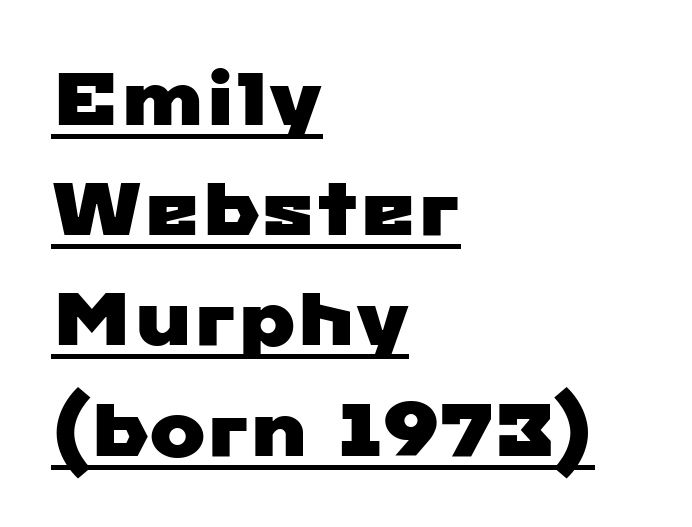
The face used here is proportionally spaced, like ordinary book or web type. In terms of letterform style, serifs are entirely absent. Nobody touched the tracking dial on this one. A rule runs beneath these lines of type. A classic flush-left, rag-right setting is used for this passage. Summary of vertical rhythm: regular, with standard interline spacing.
